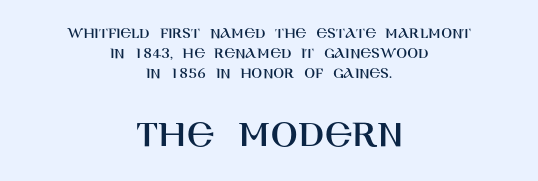
Q: Is the text italic (slanted)? A: No, it is upright.
Q: Is the typeface a serif or a sans-serif typeface? A: Sans-serif.
Q: Is the text underlined? A: No.
Q: How is the paragraph aligned? A: Centered.
Q: Is the spacing between letters normal or unusually wide? A: Normal.
Q: Is the spacing between lines tight, normal or loose? A: Normal.
Q: Which block of text is set in a larger size, the first (top) or the second (bottom)? A: The second (bottom) one.
Q: Width (condensed, normal, or wide)? A: Normal.
Q: Stroke contrast? A: High.
Q: x-height? A: Large.
Q: Monospaced? A: No.
